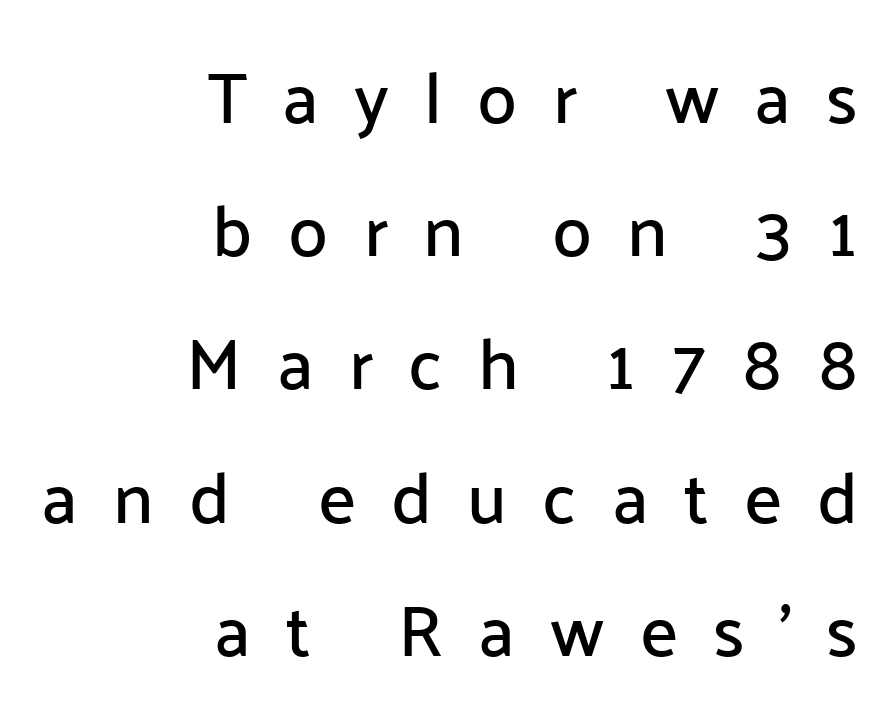
The typeface chosen for these lines omits serifs. The words here are not underlined. Alignment: flush right. No italicization has been applied; the sample stays upright.
